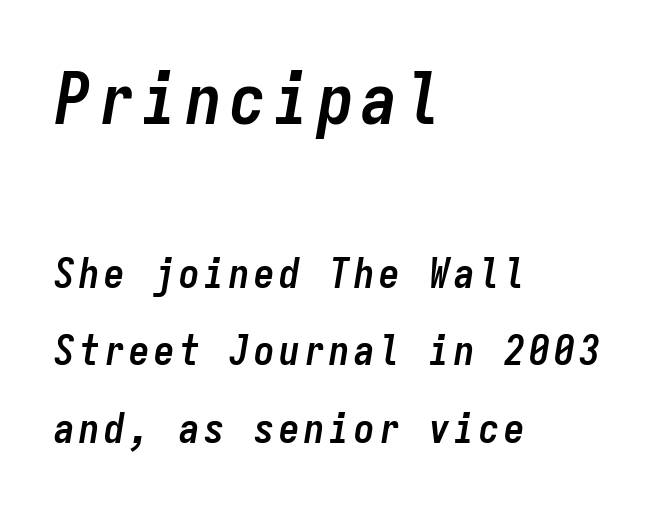
Observe the lean: these are italic letterforms. Visually the block forms a straight wall on the left and a jagged coastline on the right. Any mark beneath the type? The region is blank. Students, this is bold: see how much ink each stroke carries. You get the large type first, then a drop to smaller type.
